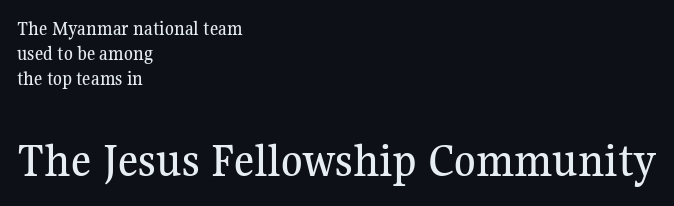
Q: Is the text italic (slanted)? A: No, it is upright.
Q: Is the typeface a serif or a sans-serif typeface? A: Serif.
Q: Is the text underlined? A: No.
Q: How is the paragraph aligned? A: Left-aligned.
Q: Is the spacing between letters normal or unusually wide? A: Normal.
Q: Which block of text is set in a larger size, the first (top) or the second (bottom)? A: The second (bottom) one.
Q: Width (condensed, normal, or wide)? A: Normal.
Q: Stroke contrast? A: Medium.
Q: x-height? A: Medium.
Q: Monospaced? A: No.
